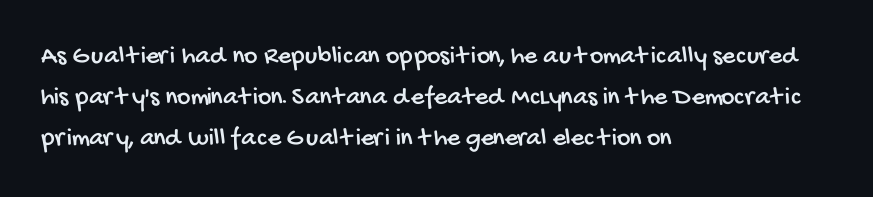
Q: Is the text underlined? A: No.
Q: How is the paragraph aligned? A: Left-aligned.
Q: Is the spacing between letters normal or unusually wide? A: Normal.
Q: Is the spacing between lines tight, normal or loose? A: Normal.
